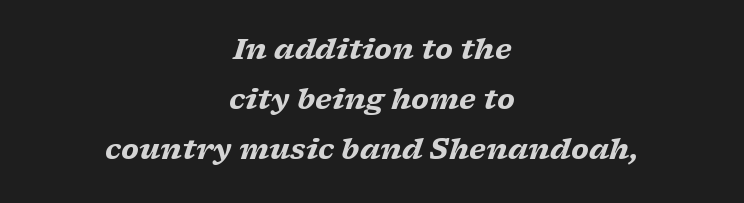
The image shows 28 px heavy, wide serif type, italic (leaning right); set centered, line spacing 1.78x, normal letter spacing, not underlined; low stroke contrast and a medium x-height.
